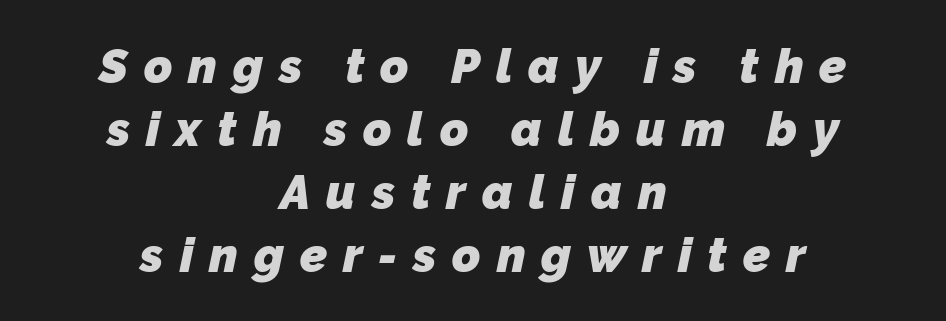
{"serif": "no", "bold": "yes", "weight": "heavy", "width": "normal", "stroke_contrast": "low", "x_height": "medium", "monospaced": "no", "underline": "no", "align": "center", "line_spacing": "normal", "line_spacing_ratio": 1.31, "letter_spacing": "wide", "letter_spacing_em": 0.33, "glyph_px": 48}
